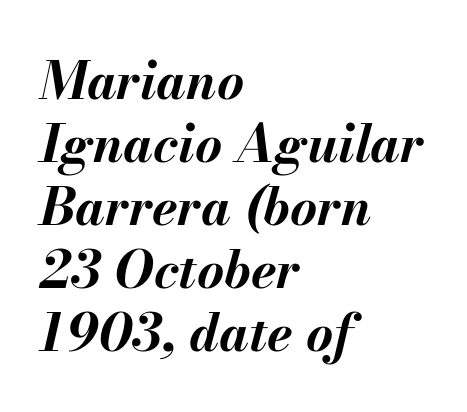
{"italic": "yes", "lean": "right", "slant_degrees": 13, "bold": "yes", "weight": "bold", "width": "normal", "stroke_contrast": "medium", "x_height": "small", "monospaced": "no", "underline": "no", "align": "left", "line_spacing_ratio": 1.21, "letter_spacing": "normal", "letter_spacing_em": 0.0, "glyph_px": 52}
